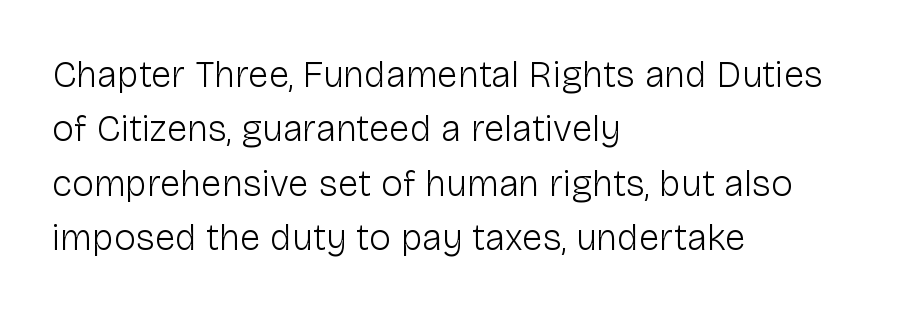
The image shows 37 px light sans-serif type, upright; set left-aligned, normal line spacing (1.47x), normal letter spacing, not underlined; low stroke contrast and a medium x-height.
